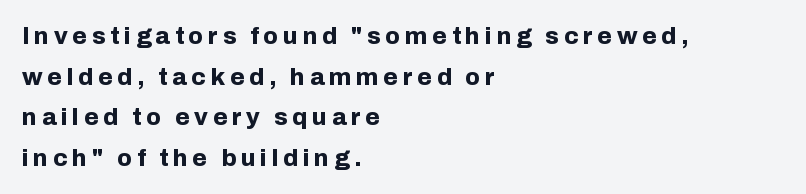
Q: Is the text bold? A: Yes.
Q: Is the text italic (slanted)? A: No, it is upright.
Q: Is the text underlined? A: No.
Q: How is the paragraph aligned? A: Left-aligned.
Q: Is the spacing between lines tight, normal or loose? A: Normal.
